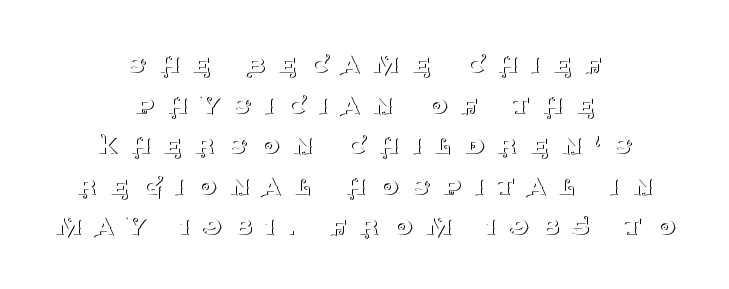
Do the characters align in a grid? No, the font is proportional. If you drew a line through each stem, it would be perfectly vertical. Short and long lines alike share a common midpoint. A light-to-regular cut is what we see here.
